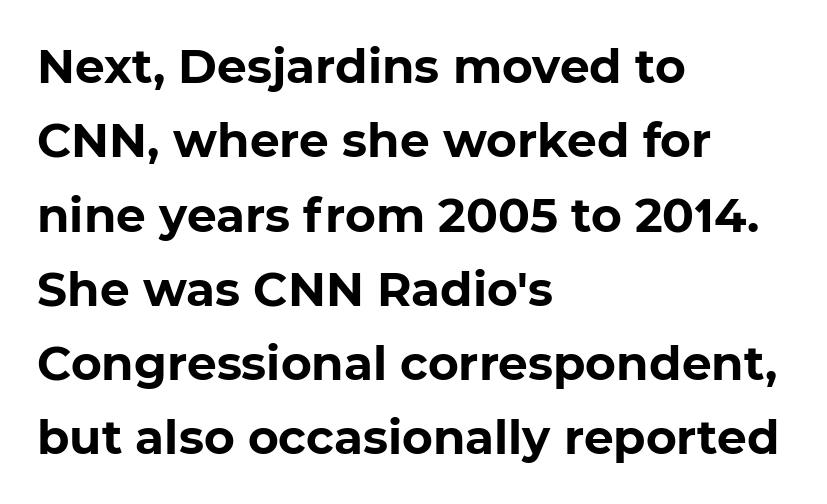
The image shows 47 px bold sans-serif type; set left-aligned, normal line spacing (1.58x), normal letter spacing, not underlined; low stroke contrast and a medium x-height.
